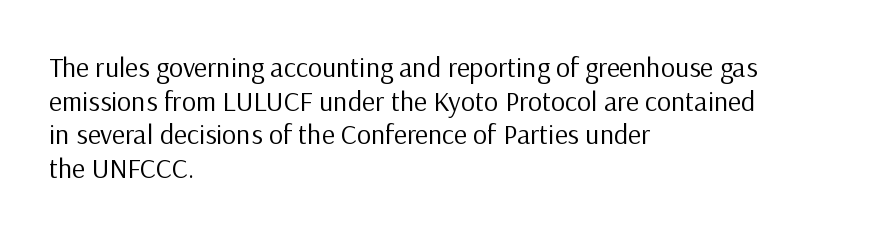
Each stroke keeps to a modest, everyday thickness or less. Plain, unruled lines of type. Which margin do the lines hug? The left one — the right edge is uneven. The letters advance in unequal steps, a hallmark of proportional type. Are there feet on the stems? There aren't — it's a sans. Standard letterfit; no display-style spreading of the glyphs.
